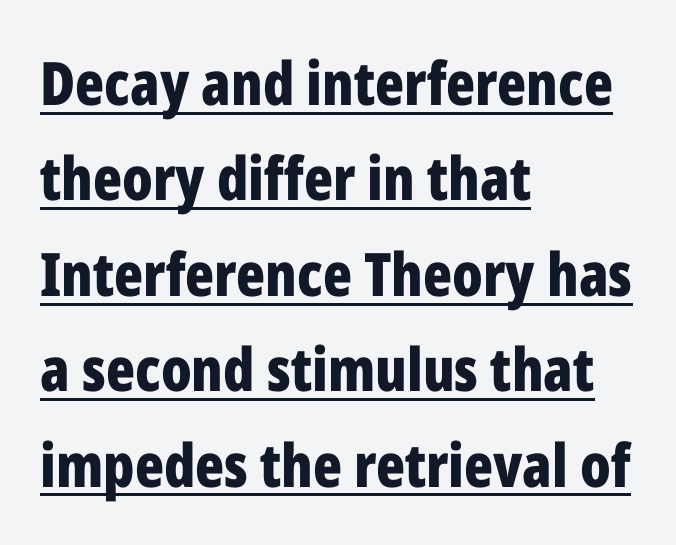
This is underlined copy, the kind a proofreader might mark for attention. If you measured baseline to baseline, you'd find a middling distance. Compared with typical body copy, the letter spacing here is the same. The axis of the letterforms is exactly vertical. Nothing sits at the stroke ends, so this counts as sans-serif. These lines are set flush left with a ragged right edge.
